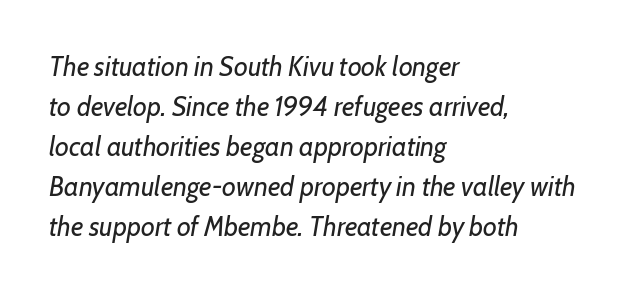
The image shows 27 px text type, italic (leaning right); set left-aligned, normal line spacing (1.48x), normal letter spacing, not underlined.
